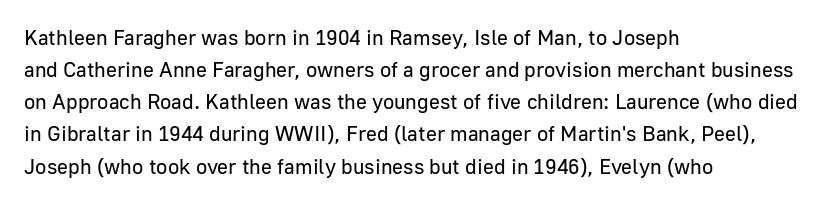
The image shows 21 px text type, upright; set left-aligned, normal line spacing (1.53x), normal letter spacing, not underlined.
